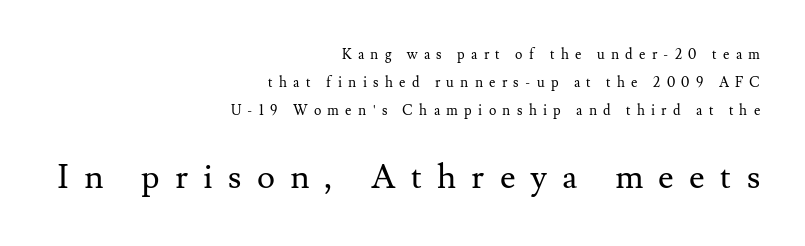
{"serif": "yes", "italic": "no", "bold": "no", "weight": "regular", "width": "normal", "stroke_contrast": "medium", "x_height": "small", "monospaced": "no", "underline": "no", "align": "right", "line_spacing": "loose", "line_spacing_ratio": 2.0, "letter_spacing": "wide", "letter_spacing_em": 0.45, "larger_block": "second", "size_ratio": 2.43, "glyph_px": 34}
